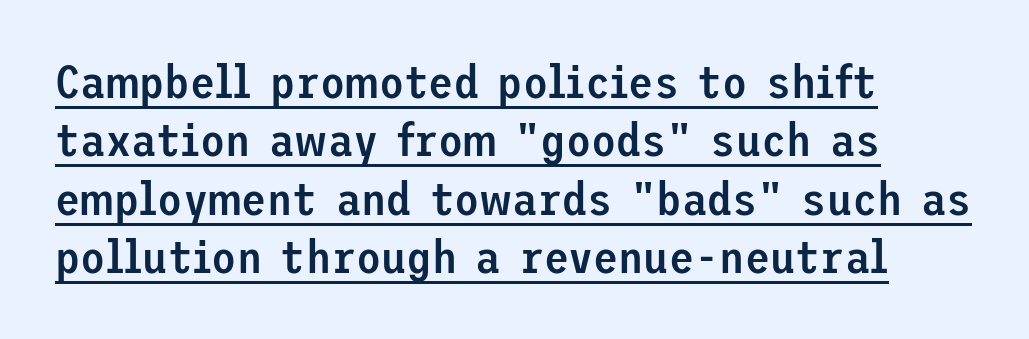
Q: Is the text bold? A: Semi-bold.
Q: Is the text italic (slanted)? A: No, it is upright.
Q: Is the typeface a serif or a sans-serif typeface? A: Sans-serif.
Q: Is the text underlined? A: Yes.
Q: How is the paragraph aligned? A: Left-aligned.
Q: Is the spacing between letters normal or unusually wide? A: Normal.
Q: Is the spacing between lines tight, normal or loose? A: Normal.
Q: Width (condensed, normal, or wide)? A: Normal.
Q: Stroke contrast? A: Low.
Q: x-height? A: Medium.
